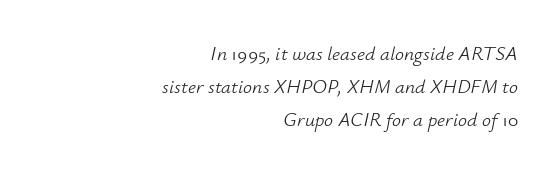
Q: Is the text bold? A: No.
Q: Is the text italic (slanted)? A: Yes, it leans right by about 12 degrees.
Q: Is the text underlined? A: No.
Q: How is the paragraph aligned? A: Right-aligned.
Q: Is the spacing between letters normal or unusually wide? A: Normal.
Q: Is the spacing between lines tight, normal or loose? A: Normal.
